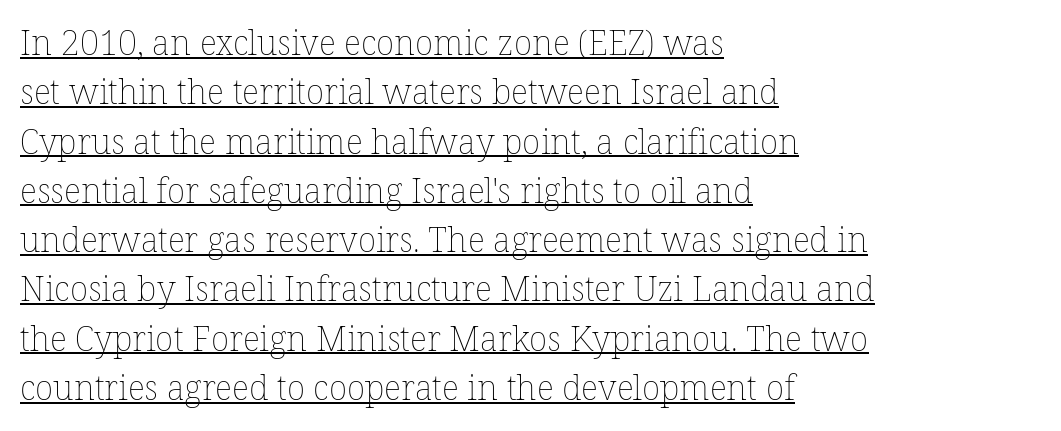
Weight: regular or lighter. Whoever set this chose a conventional vertical rhythm. Note the varied advance widths — an 'i' is clearly narrower than an 'm'. A student would call this left alignment; a typographer would say flush left, rag right.
